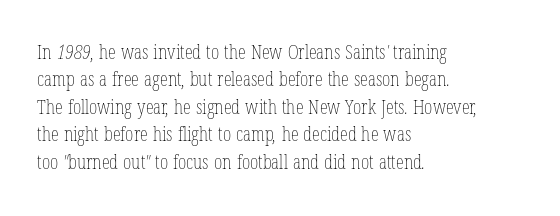
{"bold": "no", "underline": "no", "align": "left", "line_spacing": "normal", "line_spacing_ratio": 1.37, "letter_spacing": "normal", "letter_spacing_em": 0.0, "glyph_px": 20}
